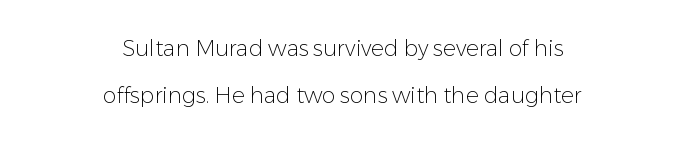
{"italic": "no", "bold": "no", "underline": "no", "align": "center", "line_spacing": "loose", "line_spacing_ratio": 2.13, "letter_spacing": "normal", "letter_spacing_em": 0.0, "glyph_px": 22}
